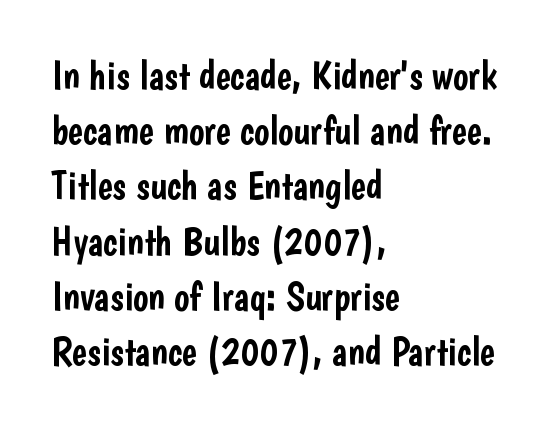
The image shows 40 px condensed sans-serif type, upright; set left-aligned, normal line spacing (1.38x), normal letter spacing, not underlined; low stroke contrast and a medium x-height.
